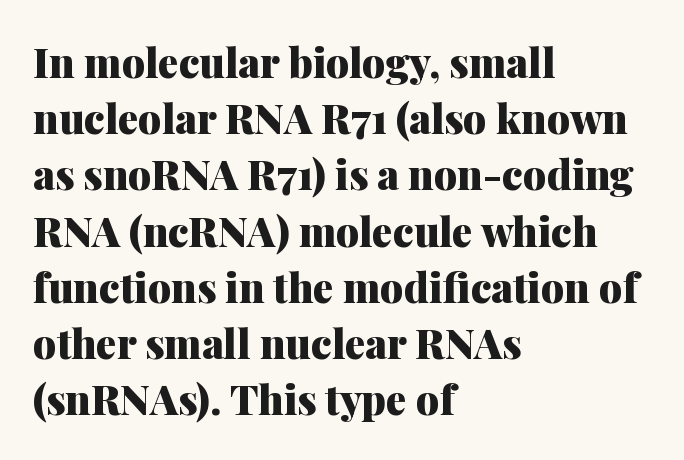
The image shows 41 px heavy serif type, upright; set left-aligned, normal line spacing (1.37x), normal letter spacing, not underlined; medium stroke contrast and a medium x-height.
